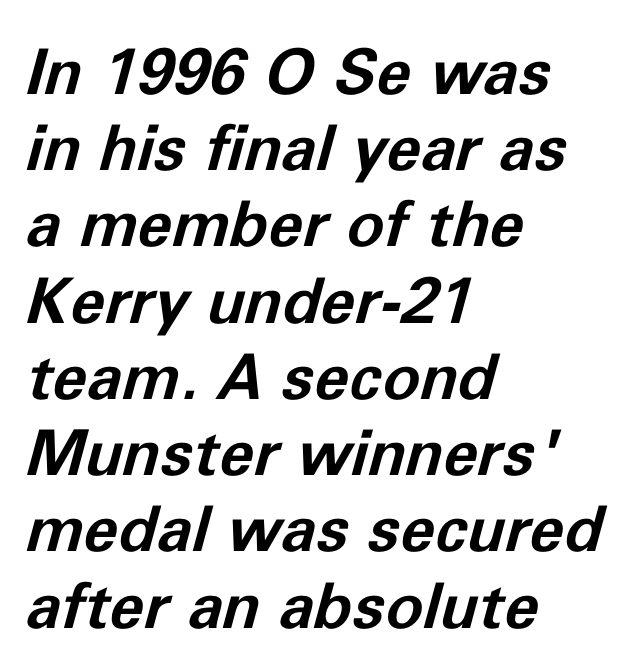
The image shows 63 px bold type, italic (leaning right); set left-aligned, line spacing 1.21x, normal letter spacing, not underlined; low stroke contrast and a medium x-height.
